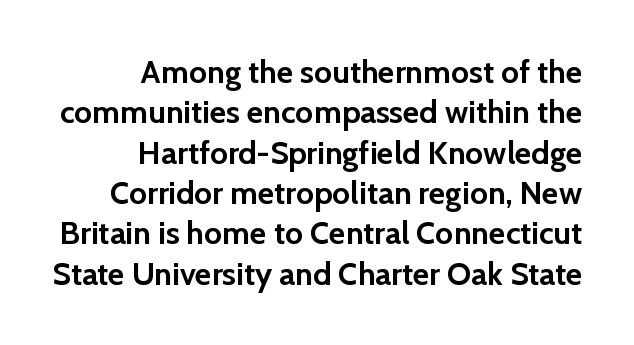
Q: Is the text bold? A: Yes.
Q: Is the text italic (slanted)? A: No, it is upright.
Q: Is the typeface a serif or a sans-serif typeface? A: Sans-serif.
Q: Is the text underlined? A: No.
Q: How is the paragraph aligned? A: Right-aligned.
Q: Is the spacing between letters normal or unusually wide? A: Normal.
Q: Is the spacing between lines tight, normal or loose? A: Normal.
Q: Width (condensed, normal, or wide)? A: Normal.
Q: Stroke contrast? A: Low.
Q: x-height? A: Medium.
Q: Monospaced? A: No.
